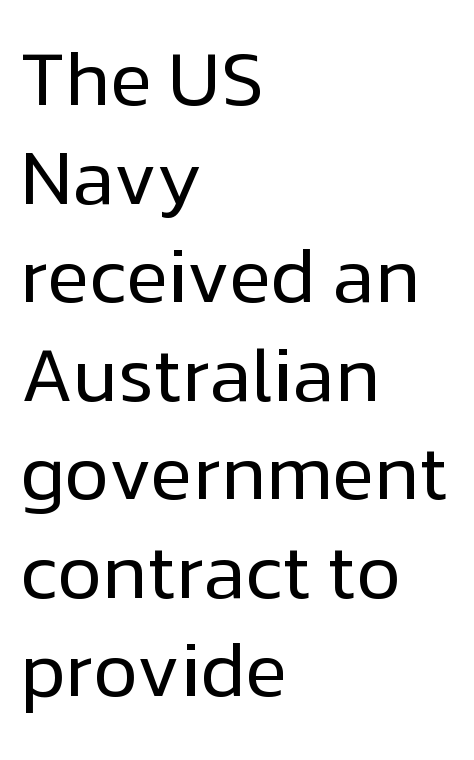
The image shows 77 px regular-weight sans-serif type, upright; set left-aligned, normal line spacing (1.28x), normal letter spacing, not underlined; low stroke contrast and a medium x-height.
